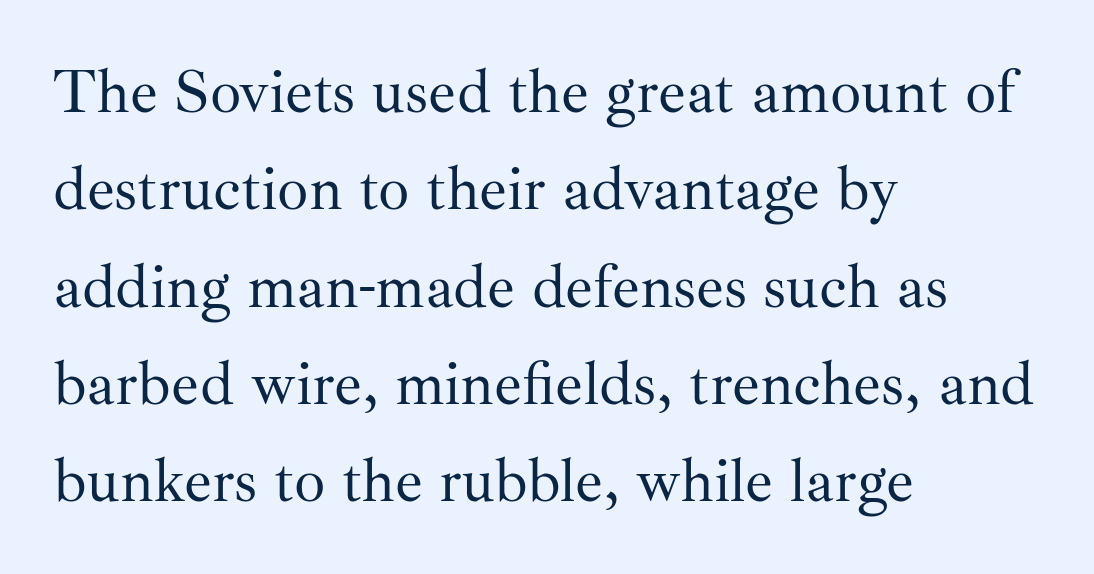
The letters stand upright; this is a roman face. The type is set solid horizontally, with unmodified tracking. Note the varied advance widths — an 'i' is clearly narrower than an 'm'. Beneath every word, the page is bare.
